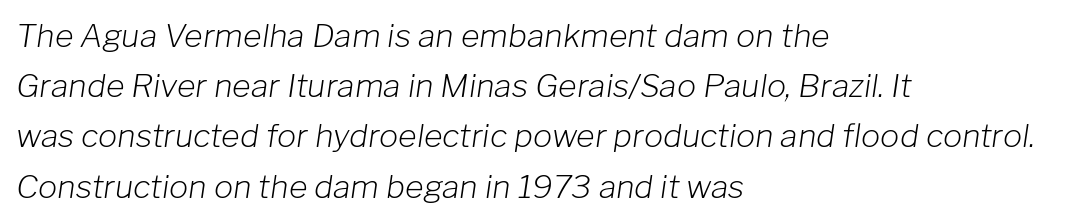
What's the leading like? Ordinary, nothing unusual. Tracking value appears to be zero — textbook default spacing. The passage shown is typed in a proportional face where columns would drift. Summary of weight: not heavy and not bold.
